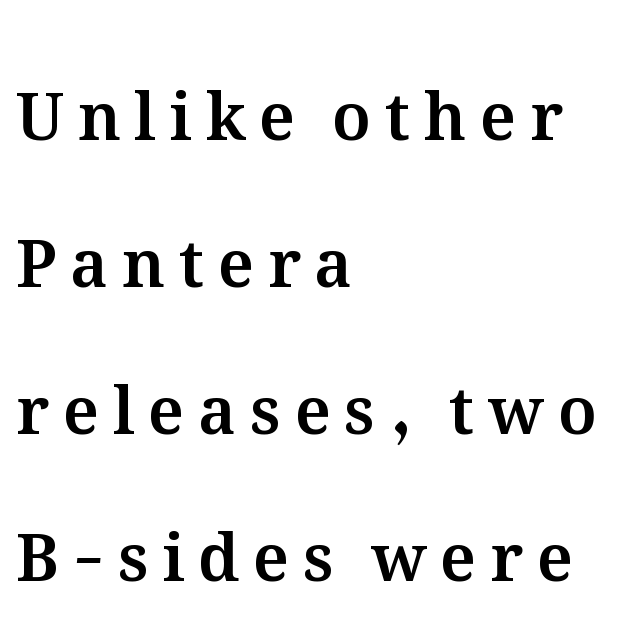
{"italic": "no", "width": "normal", "stroke_contrast": "medium", "x_height": "medium", "monospaced": "no", "underline": "no", "align": "left", "line_spacing": "loose", "line_spacing_ratio": 2.26, "letter_spacing": "wide", "letter_spacing_em": 0.21, "glyph_px": 65}
